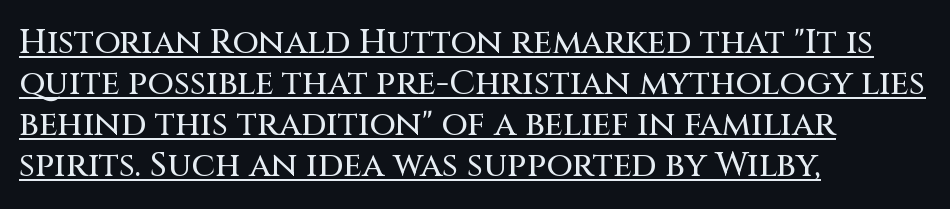
{"serif": "no", "italic": "no", "width": "normal", "stroke_contrast": "medium", "x_height": "large", "monospaced": "no", "underline": "yes", "align": "left", "line_spacing_ratio": 1.21, "letter_spacing": "normal", "letter_spacing_em": 0.0, "glyph_px": 34}
